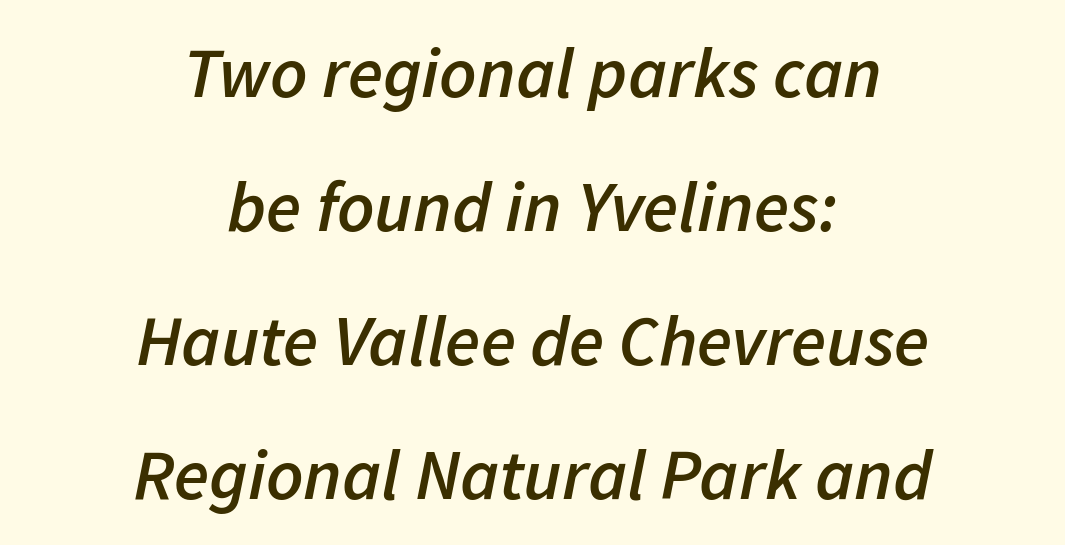
A somewhat darkened texture: the type is semibold rather than bold. You could not count columns in this text — the font is proportionally spaced. The letterforms sit shoulder to shoulder at normal distance. Rendered with sloped, italic letterforms.
